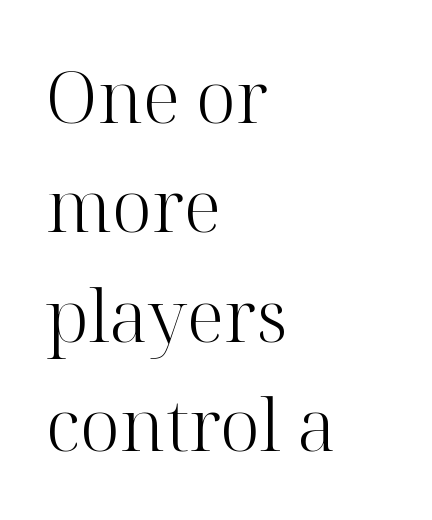
Q: Is the text bold? A: No.
Q: Is the text italic (slanted)? A: No, it is upright.
Q: Is the typeface a serif or a sans-serif typeface? A: Serif.
Q: Is the text underlined? A: No.
Q: How is the paragraph aligned? A: Left-aligned.
Q: Is the spacing between letters normal or unusually wide? A: Normal.
Q: Is the spacing between lines tight, normal or loose? A: Normal.
Q: Width (condensed, normal, or wide)? A: Normal.
Q: Stroke contrast? A: High.
Q: x-height? A: Medium.
Q: Monospaced? A: No.
